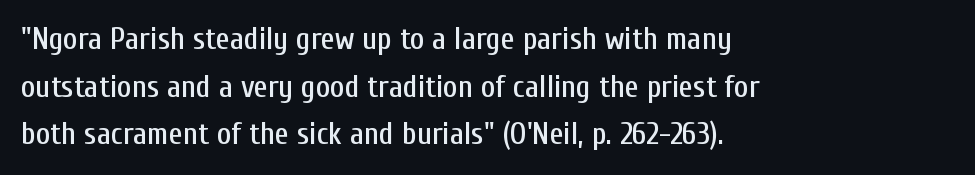
{"serif": "no", "italic": "no", "width": "condensed", "stroke_contrast": "low", "x_height": "medium", "monospaced": "no", "underline": "no", "align": "left", "line_spacing": "normal", "line_spacing_ratio": 1.54, "letter_spacing": "normal", "letter_spacing_em": 0.0, "glyph_px": 31}
